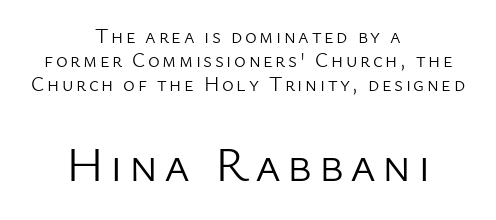
{"serif": "no", "italic": "no", "bold": "no", "weight": "light", "width": "normal", "stroke_contrast": "low", "x_height": "medium", "monospaced": "no", "underline": "no", "align": "center", "line_spacing_ratio": 1.21, "larger_block": "second", "size_ratio": 2.45, "glyph_px": 49}
